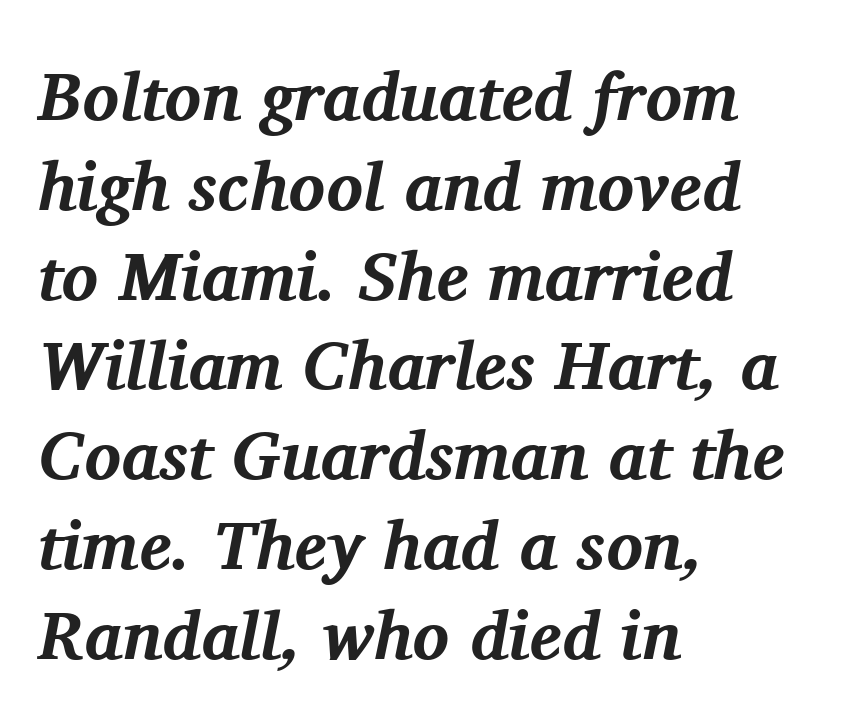
{"serif": "yes", "italic": "yes", "lean": "right", "slant_degrees": 11, "bold": "yes", "weight": "bold", "width": "normal", "stroke_contrast": "medium", "x_height": "medium", "monospaced": "no", "underline": "no", "align": "left", "line_spacing": "normal", "line_spacing_ratio": 1.32, "letter_spacing": "normal", "letter_spacing_em": 0.0, "glyph_px": 68}
